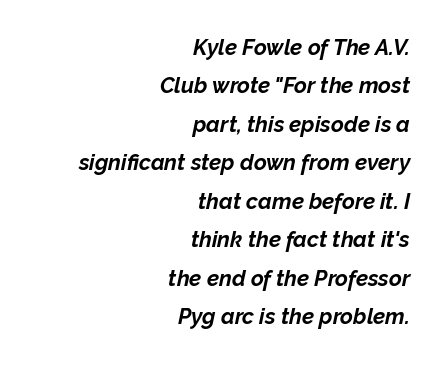
The image shows 22 px bold type, italic (leaning right); set right-aligned, line spacing 1.75x, normal letter spacing, not underlined.
